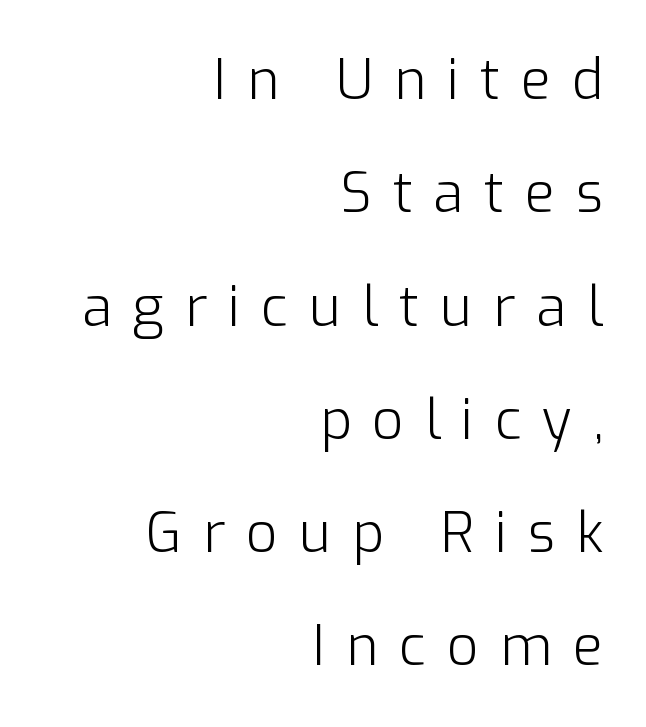
The image shows 55 px light sans-serif type, upright; set right-aligned, loose line spacing (2.06x), unusually wide letter spacing (+0.38 em), not underlined; low stroke contrast and a medium x-height.
